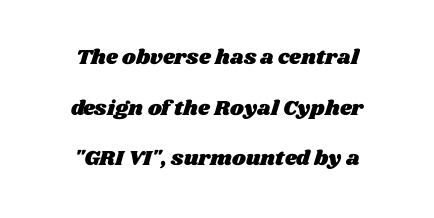
{"underline": "no", "align": "center", "line_spacing": "loose", "line_spacing_ratio": 2.41, "letter_spacing": "normal", "letter_spacing_em": 0.0, "glyph_px": 21}
